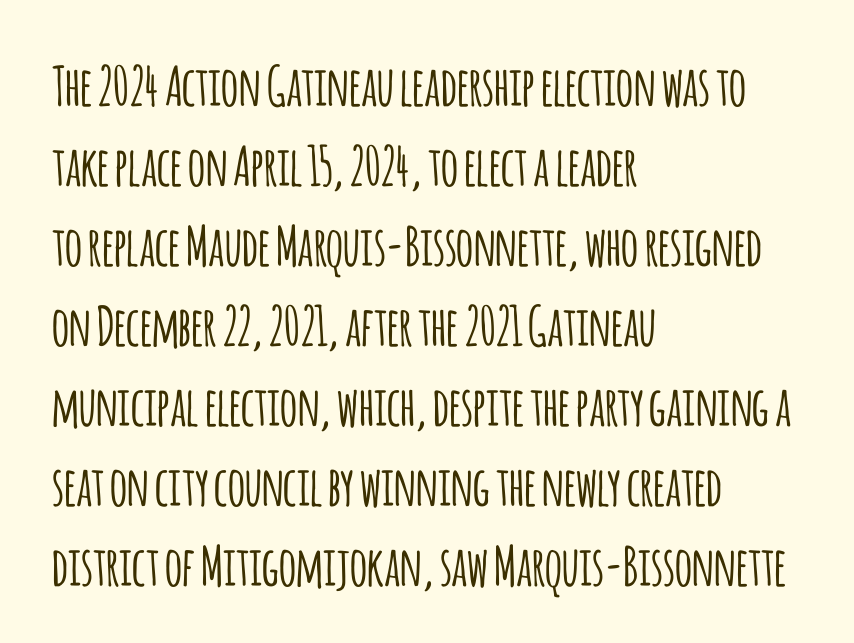
{"serif": "no", "italic": "no", "width": "condensed", "stroke_contrast": "low", "x_height": "large", "monospaced": "no", "underline": "no", "align": "left", "line_spacing": "normal", "line_spacing_ratio": 1.48, "letter_spacing": "normal", "letter_spacing_em": 0.0, "glyph_px": 54}
